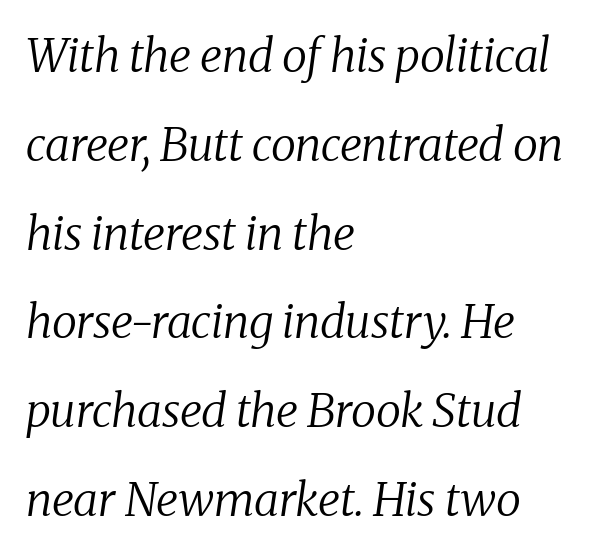
{"serif": "yes", "italic": "yes", "lean": "right", "slant_degrees": 8, "bold": "no", "weight": "regular", "width": "normal", "stroke_contrast": "medium", "x_height": "medium", "monospaced": "no", "underline": "no", "align": "left", "line_spacing": "loose", "line_spacing_ratio": 1.93, "letter_spacing": "normal", "letter_spacing_em": 0.0, "glyph_px": 46}
